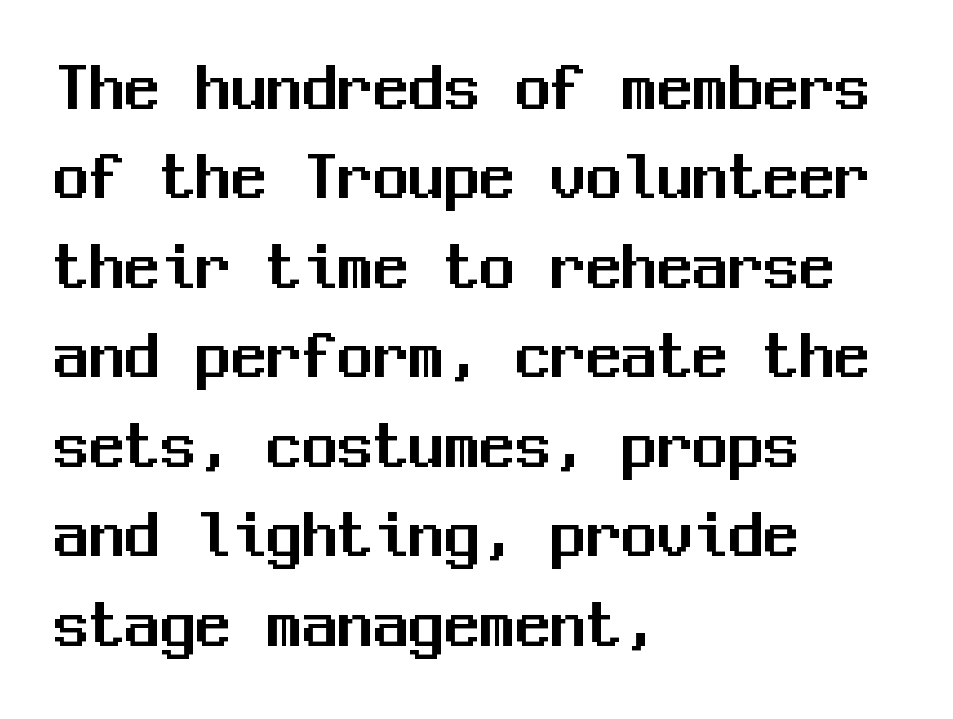
{"serif": "no", "italic": "no", "width": "normal", "stroke_contrast": "medium", "x_height": "medium", "monospaced": "yes", "underline": "no", "align": "left", "line_spacing": "normal", "line_spacing_ratio": 1.26, "letter_spacing": "normal", "letter_spacing_em": 0.0, "glyph_px": 71}
